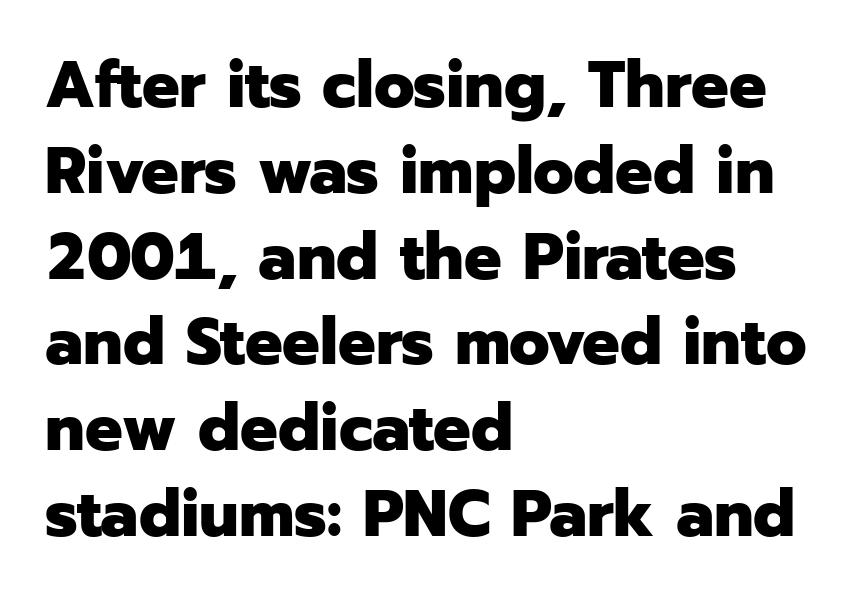
Q: Is the text bold? A: Yes.
Q: Is the text italic (slanted)? A: No, it is upright.
Q: Is the typeface a serif or a sans-serif typeface? A: Sans-serif.
Q: Is the text underlined? A: No.
Q: How is the paragraph aligned? A: Left-aligned.
Q: Is the spacing between letters normal or unusually wide? A: Normal.
Q: Is the spacing between lines tight, normal or loose? A: Normal.
Q: Width (condensed, normal, or wide)? A: Normal.
Q: Stroke contrast? A: Low.
Q: x-height? A: Medium.
Q: Monospaced? A: No.
